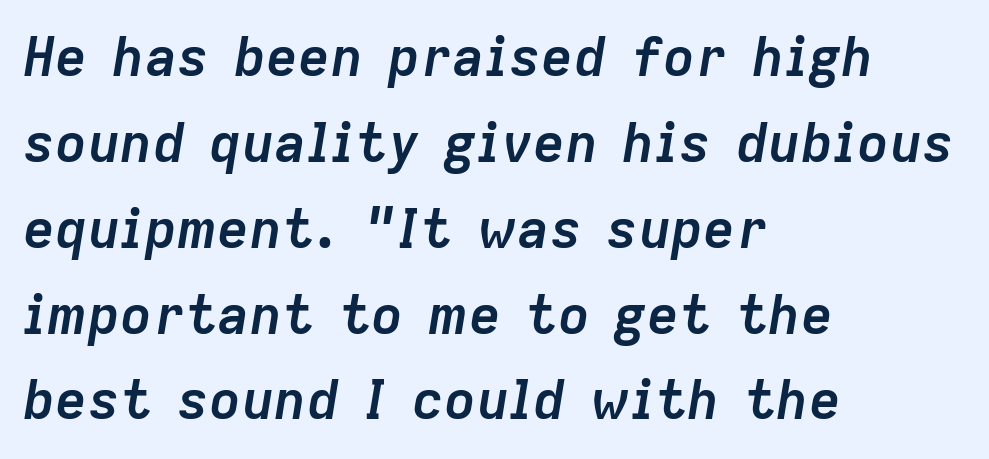
The passage shown is typed in a proportional face where columns would drift. Every character sits at an angle, as italics do. Vertically, the passage feels balanced, rows spaced as you'd expect. Reading down the block, your eye returns to a fixed left position each line. Bare-footed words on every line. This is heavy type, rendered in bold.
